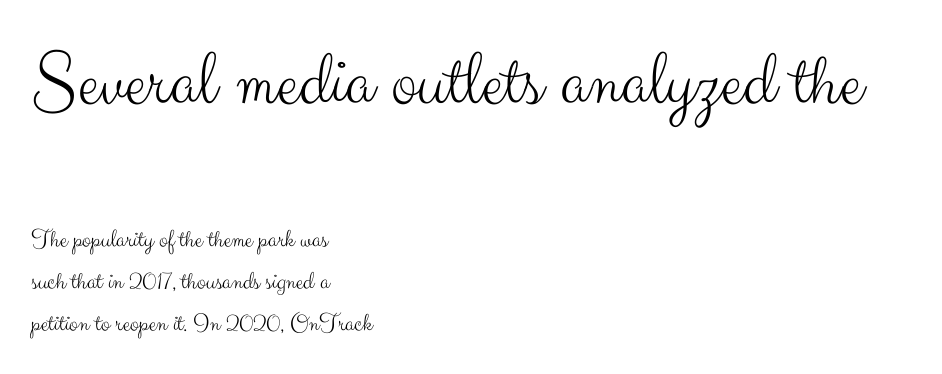
A typesetter would call this proportional, since set widths differ per character. Every row of glyphs begins at an identical x-position on the left. Stroke mass is kept to a normal reading level or below.
